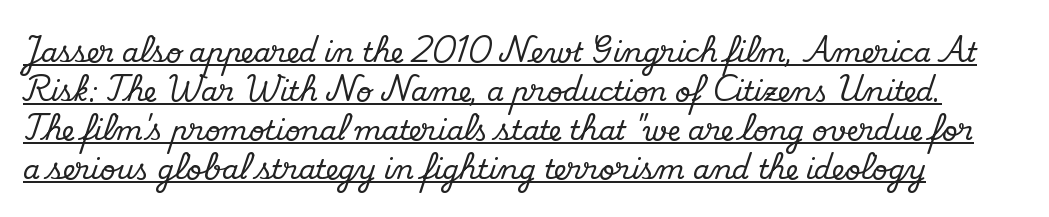
Whoever set this chose a conventional vertical rhythm. Beneath each row of characters lies a ruled line. Compared with typical body copy, the letter spacing here is the same.
